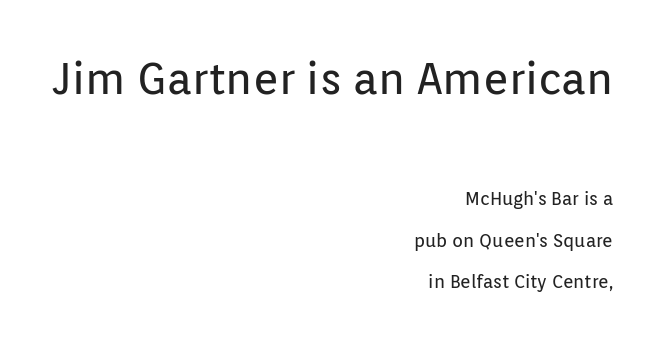
A typesetter would call this proportional, since set widths differ per character. Successive baselines arrive slowly, with a big drop between each. The string is rendered with underlining switched off. These glyphs show unthickened strokes, regular width or finer.
